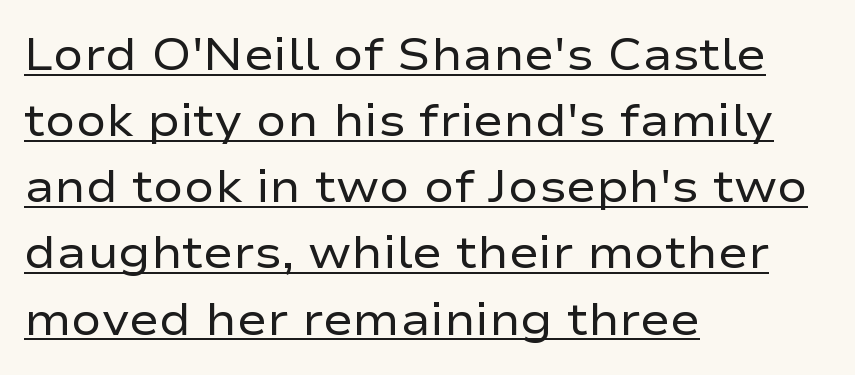
{"serif": "no", "italic": "no", "bold": "no", "weight": "regular", "width": "wide", "stroke_contrast": "low", "x_height": "medium", "monospaced": "no", "underline": "yes", "align": "left", "line_spacing": "normal", "line_spacing_ratio": 1.47, "letter_spacing": "normal", "letter_spacing_em": 0.0, "glyph_px": 45}
